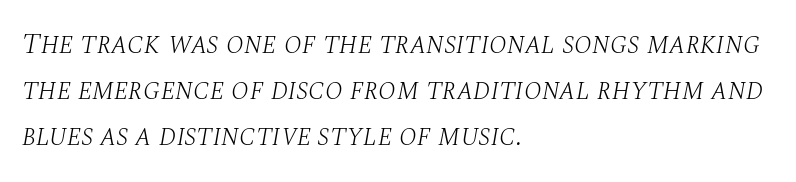
The image shows 29 px light serif type, italic (leaning right); set left-aligned, normal line spacing (1.59x), normal letter spacing, not underlined; medium stroke contrast and a large x-height.
